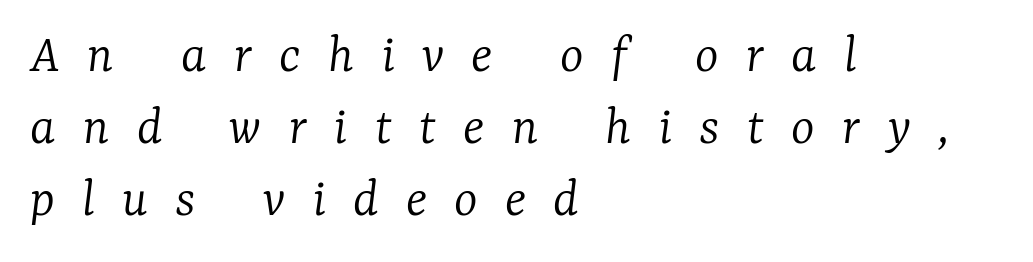
Every character sits at an angle, as italics do. The leading is moderate, giving the passage an even texture. The font sits on the lighter half of the weight spectrum, regular included. You could not count columns in this text — the font is proportionally spaced.
